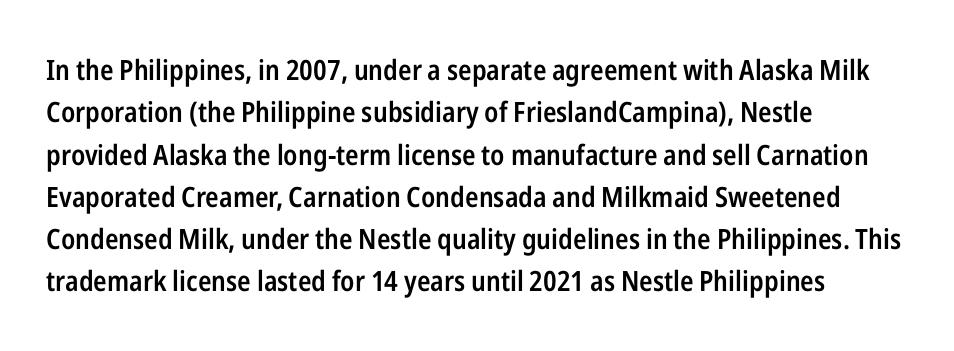
Its strokes are somewhat broadened, the hallmark of semibold type. To sum up the face: it is a sans, with no serifs. Nobody drew a line under any word here. No italicization has been applied; the sample stays upright.
